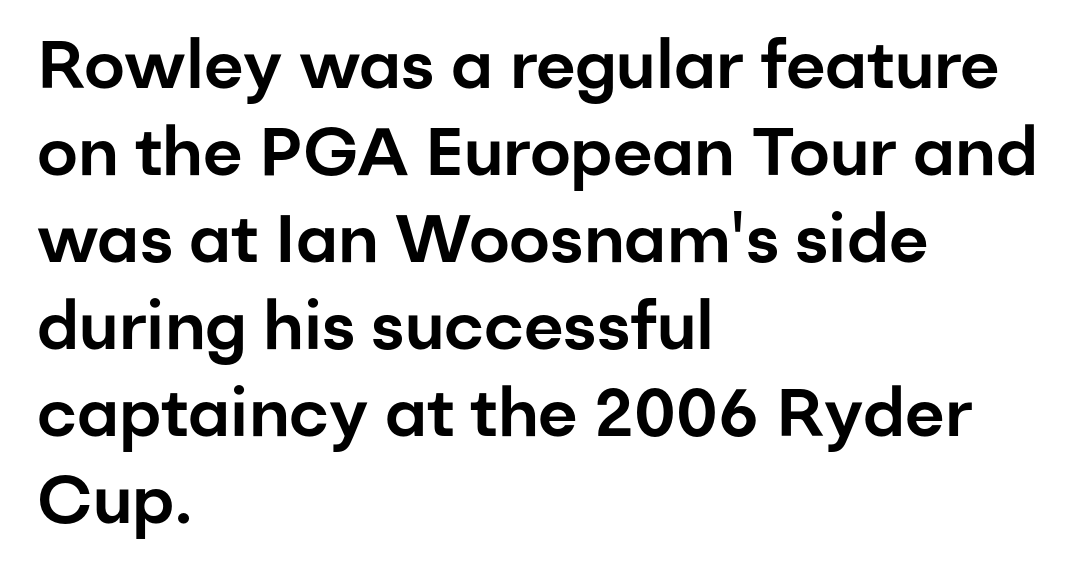
{"serif": "no", "italic": "no", "width": "normal", "stroke_contrast": "low", "x_height": "medium", "monospaced": "no", "underline": "no", "align": "left", "line_spacing": "normal", "line_spacing_ratio": 1.3, "letter_spacing": "normal", "letter_spacing_em": 0.0, "glyph_px": 67}
